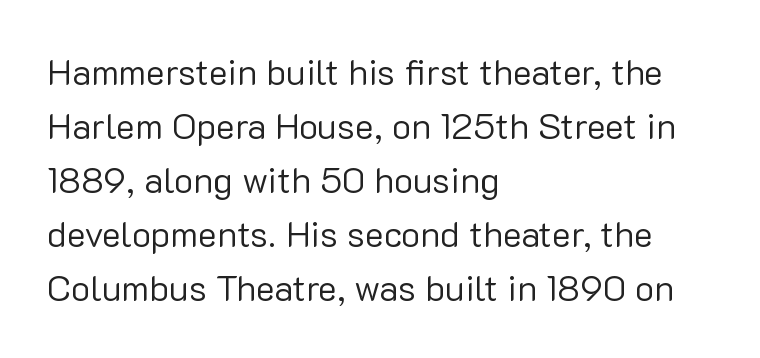
Type without underlining. The face looks like a standard text weight, possibly lighter. A sans-serif font was chosen for this passage. Whoever set this chose a conventional vertical rhythm.
